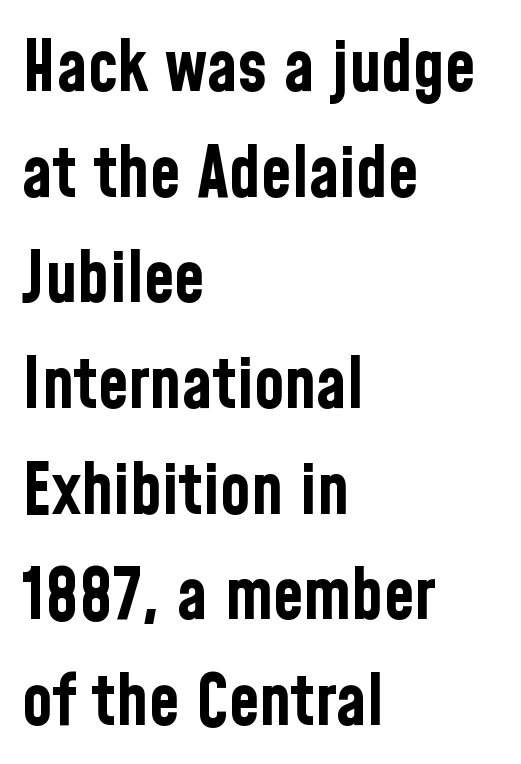
The rendering keeps characters at their native spacing. Compared with a centered layout, this one pins lines to the left instead. Each letter keeps its own natural width here, so spacing adapts to shape. Horizontal bands of white between lines are of average thickness.
